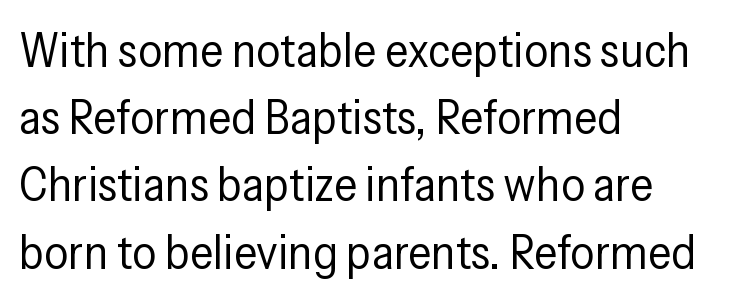
The image shows 48 px regular-weight, condensed sans-serif type, upright; set left-aligned, normal line spacing (1.4x), normal letter spacing, not underlined; low stroke contrast and a medium x-height.
